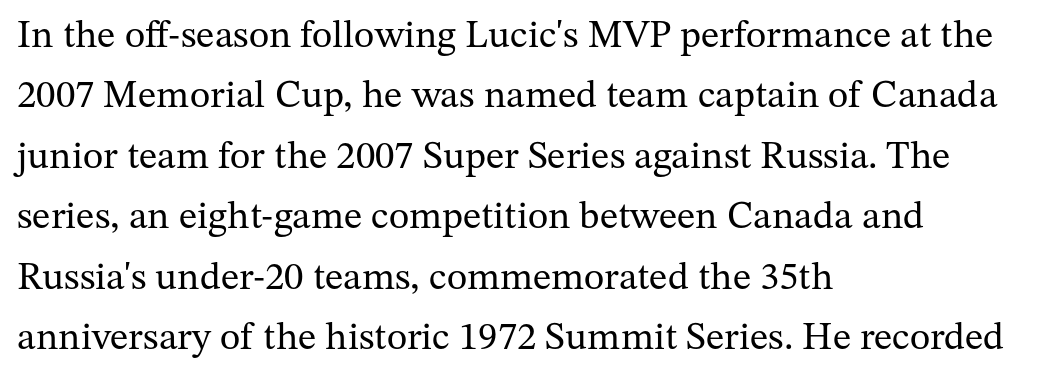
Interline gaps are of average width in this sample. The passage is arranged the way most books set body copy — flush left. The rendering keeps characters at their native spacing. Stroke thickness stays within the range of a standard reading face or lighter. Regarding serifs, this sample has them.
